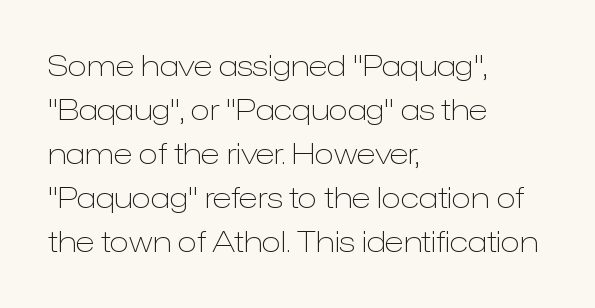
The image shows 29 px light sans-serif type, upright; set left-aligned, normal line spacing (1.52x), normal letter spacing, not underlined; low stroke contrast and a medium x-height.
